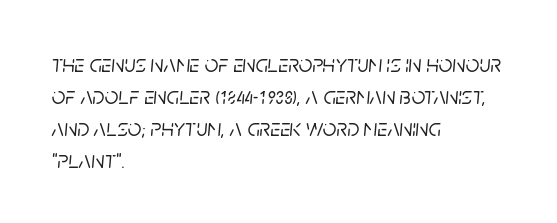
The image shows 24 px text type, italic (leaning right); set left-aligned, normal line spacing (1.33x), normal letter spacing, not underlined.
